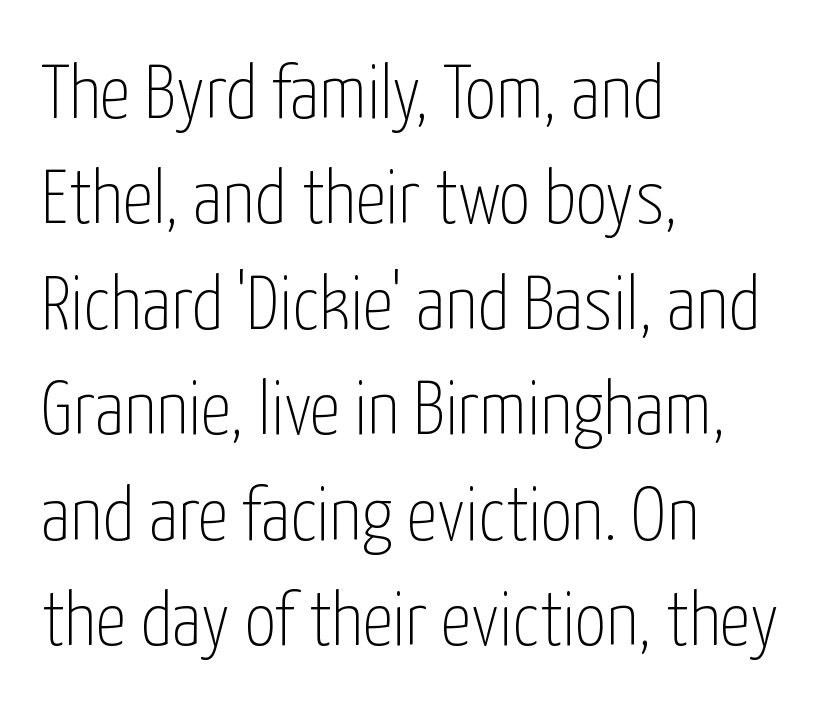
The image shows 77 px thin, condensed sans-serif type, upright; set left-aligned, normal line spacing (1.37x), normal letter spacing, not underlined; low stroke contrast and a medium x-height.
